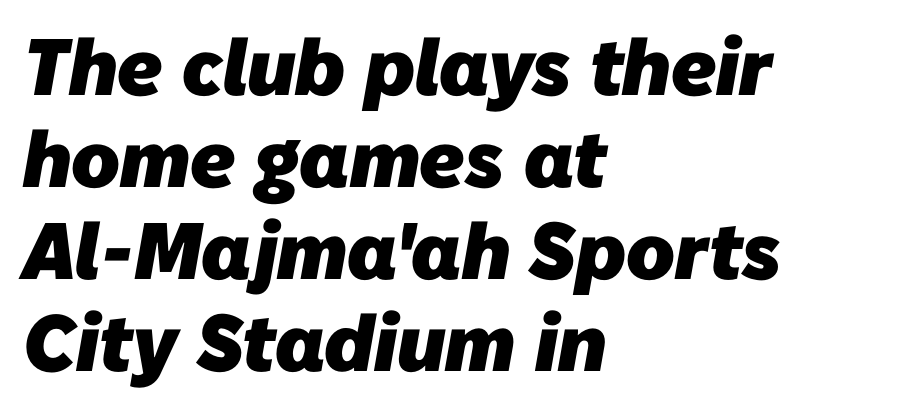
Q: Is the text bold? A: Yes.
Q: Is the typeface a serif or a sans-serif typeface? A: Sans-serif.
Q: Is the text underlined? A: No.
Q: How is the paragraph aligned? A: Left-aligned.
Q: Is the spacing between letters normal or unusually wide? A: Normal.
Q: Is the spacing between lines tight, normal or loose? A: Tight.
Q: Width (condensed, normal, or wide)? A: Normal.
Q: Stroke contrast? A: Low.
Q: x-height? A: Medium.
Q: Monospaced? A: No.
